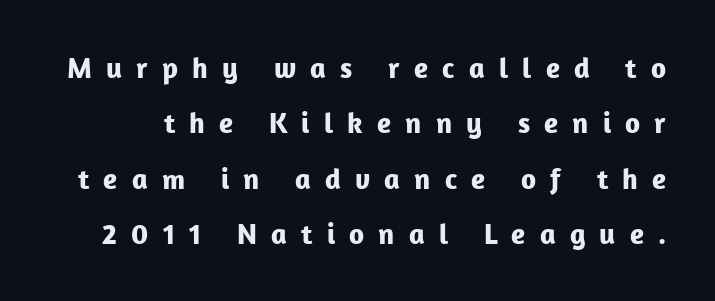
{"serif": "no", "italic": "no", "bold": "yes", "weight": "bold", "width": "normal", "stroke_contrast": "low", "x_height": "medium", "monospaced": "no", "underline": "no", "line_spacing": "loose", "line_spacing_ratio": 1.91, "letter_spacing": "wide", "letter_spacing_em": 0.49, "glyph_px": 29}
